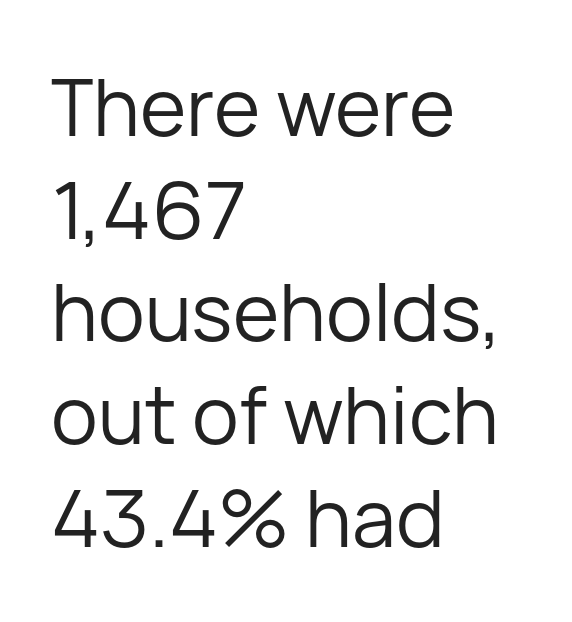
Q: Is the text bold? A: No.
Q: Is the text italic (slanted)? A: No, it is upright.
Q: Is the typeface a serif or a sans-serif typeface? A: Sans-serif.
Q: Is the text underlined? A: No.
Q: How is the paragraph aligned? A: Left-aligned.
Q: Is the spacing between letters normal or unusually wide? A: Normal.
Q: Is the spacing between lines tight, normal or loose? A: Normal.
Q: Width (condensed, normal, or wide)? A: Normal.
Q: Stroke contrast? A: Low.
Q: x-height? A: Medium.
Q: Monospaced? A: No.
